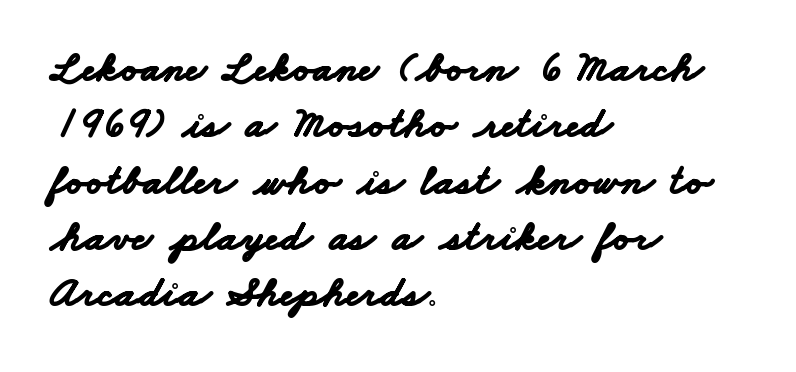
The image shows 43 px bold, wide sans-serif type; set left-aligned, normal line spacing (1.31x), normal letter spacing, not underlined; low stroke contrast and a small x-height.
